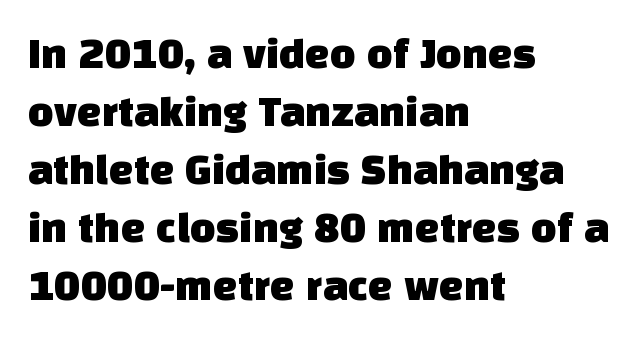
The image shows 44 px sans-serif type; set left-aligned, normal line spacing (1.32x), normal letter spacing, not underlined; low stroke contrast and a large x-height.
